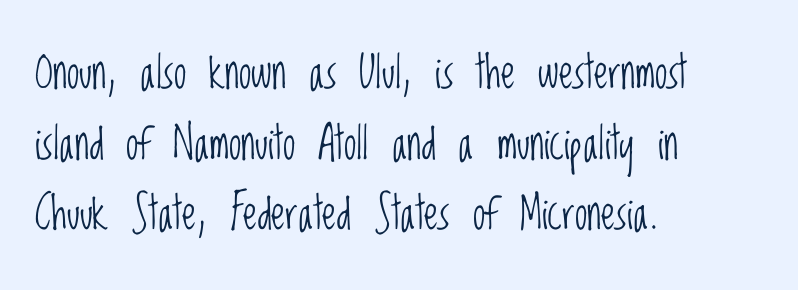
The image shows 45 px light, condensed sans-serif type, upright; set left-aligned, normal line spacing (1.57x), normal letter spacing, not underlined; low stroke contrast and a large x-height.
